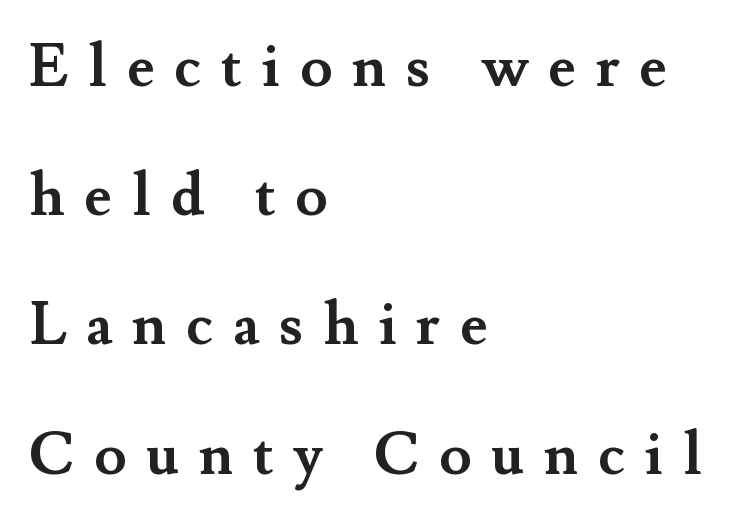
{"serif": "yes", "italic": "no", "bold": "yes", "weight": "semibold", "width": "normal", "stroke_contrast": "medium", "x_height": "small", "monospaced": "no", "underline": "no", "align": "left", "line_spacing": "loose", "line_spacing_ratio": 2.19, "letter_spacing": "wide", "letter_spacing_em": 0.33, "glyph_px": 59}
